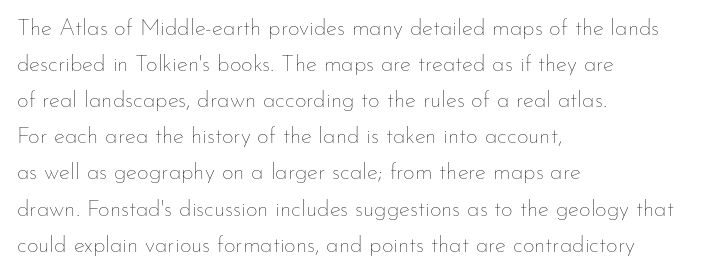
Nothing unusual about the tracking: characters are spaced as the font intends. The typesetter chose a ragged-right arrangement here. Vertical strokes here are truly vertical. In terms of leading, this rendering sits right in the middle.
